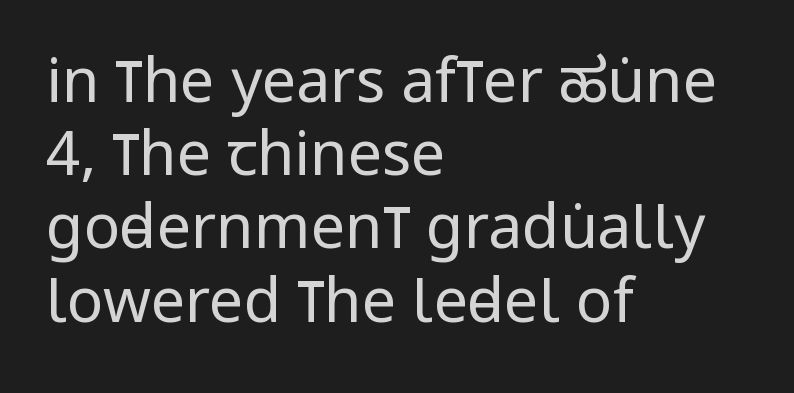
The image shows 61 px regular-weight, condensed sans-serif type, upright; set left-aligned, line spacing 1.2x, normal letter spacing, not underlined; low stroke contrast and a large x-height.
